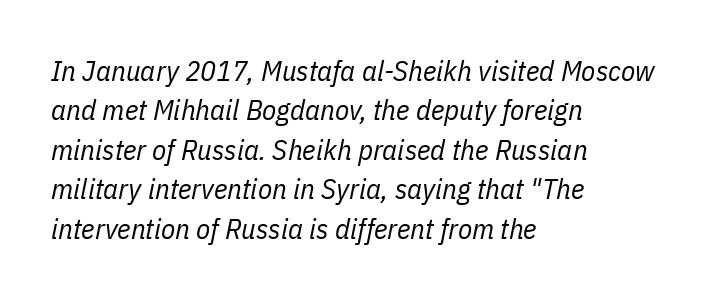
{"italic": "yes", "lean": "right", "slant_degrees": 11, "bold": "no", "weight": "regular", "width": "condensed", "stroke_contrast": "low", "x_height": "medium", "monospaced": "no", "underline": "no", "align": "left", "line_spacing": "normal", "line_spacing_ratio": 1.36, "letter_spacing": "normal", "letter_spacing_em": 0.0, "glyph_px": 29}
